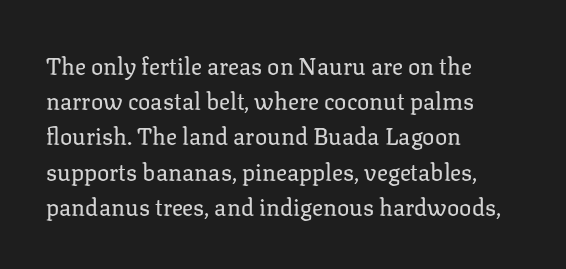
Q: Is the text bold? A: No.
Q: Is the text italic (slanted)? A: No, it is upright.
Q: Is the text underlined? A: No.
Q: How is the paragraph aligned? A: Left-aligned.
Q: Is the spacing between letters normal or unusually wide? A: Normal.
Q: Is the spacing between lines tight, normal or loose? A: Normal.
